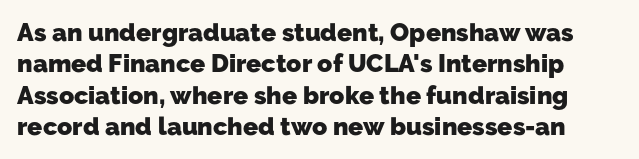
The space beneath each line is pristine and unruled. A typesetter would call this zero additional tracking. This sample keeps an unexceptional amount of space between lines. The typesetting leans heavy: a genuine bold.
